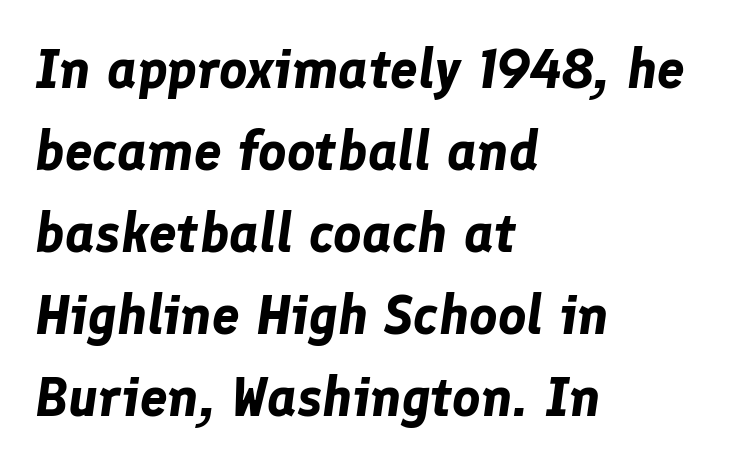
These lines stack with their left ends in a neat column. Check under the words: just untouched page. The rendering uses a moderate line-height, typical for paragraphs. Does the weight exceed regular? Yes, all the way to bold.
